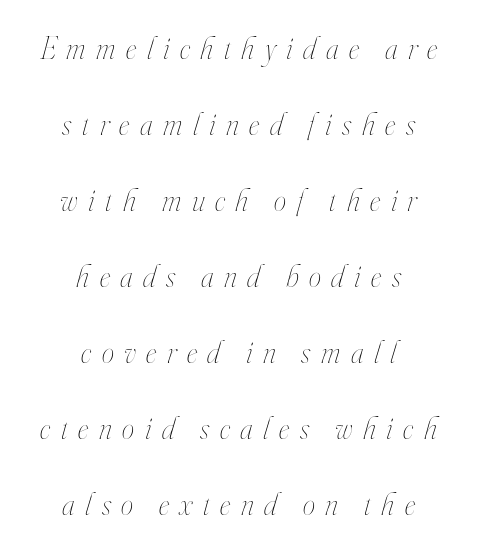
{"italic": "yes", "lean": "right", "slant_degrees": 16, "bold": "no", "weight": "thin", "width": "condensed", "stroke_contrast": "high", "x_height": "small", "monospaced": "no", "underline": "no", "align": "center", "line_spacing": "loose", "line_spacing_ratio": 2.45, "letter_spacing": "wide", "letter_spacing_em": 0.34, "glyph_px": 31}
